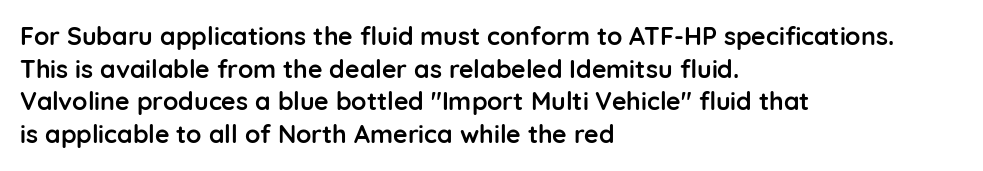
{"italic": "no", "bold": "yes", "underline": "no", "align": "left", "line_spacing": "normal", "line_spacing_ratio": 1.31, "letter_spacing": "normal", "letter_spacing_em": 0.0, "glyph_px": 25}
